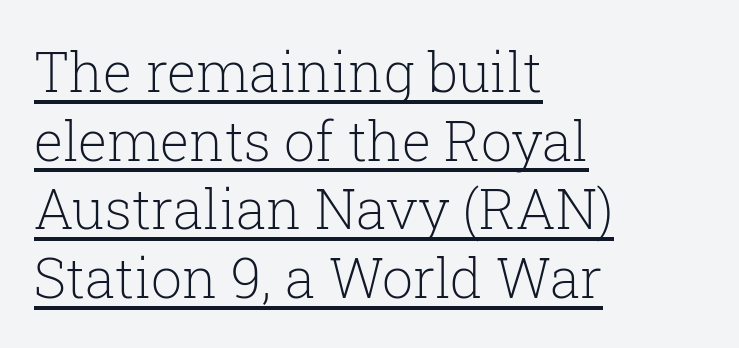
{"serif": "yes", "italic": "no", "bold": "no", "weight": "light", "width": "normal", "stroke_contrast": "low", "x_height": "medium", "monospaced": "no", "underline": "yes", "align": "left", "line_spacing": "normal", "line_spacing_ratio": 1.25, "letter_spacing": "normal", "letter_spacing_em": 0.0, "glyph_px": 55}
